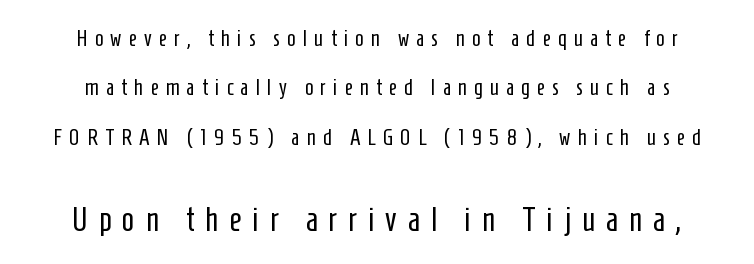
{"serif": "no", "italic": "no", "bold": "no", "weight": "regular", "width": "condensed", "stroke_contrast": "low", "x_height": "medium", "monospaced": "no", "underline": "no", "line_spacing": "loose", "line_spacing_ratio": 2.25, "letter_spacing": "wide", "letter_spacing_em": 0.33, "larger_block": "second", "size_ratio": 1.5, "glyph_px": 33}
